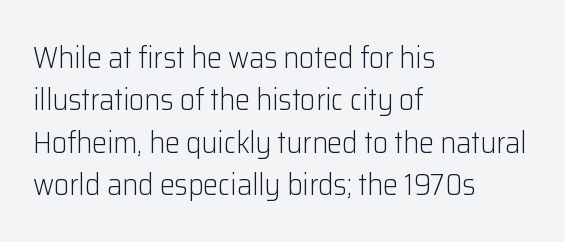
Q: Is the text bold? A: No.
Q: Is the text italic (slanted)? A: No, it is upright.
Q: Is the typeface a serif or a sans-serif typeface? A: Sans-serif.
Q: Is the text underlined? A: No.
Q: How is the paragraph aligned? A: Left-aligned.
Q: Is the spacing between letters normal or unusually wide? A: Normal.
Q: Is the spacing between lines tight, normal or loose? A: Normal.
Q: Width (condensed, normal, or wide)? A: Normal.
Q: Stroke contrast? A: Low.
Q: x-height? A: Medium.
Q: Monospaced? A: No.
